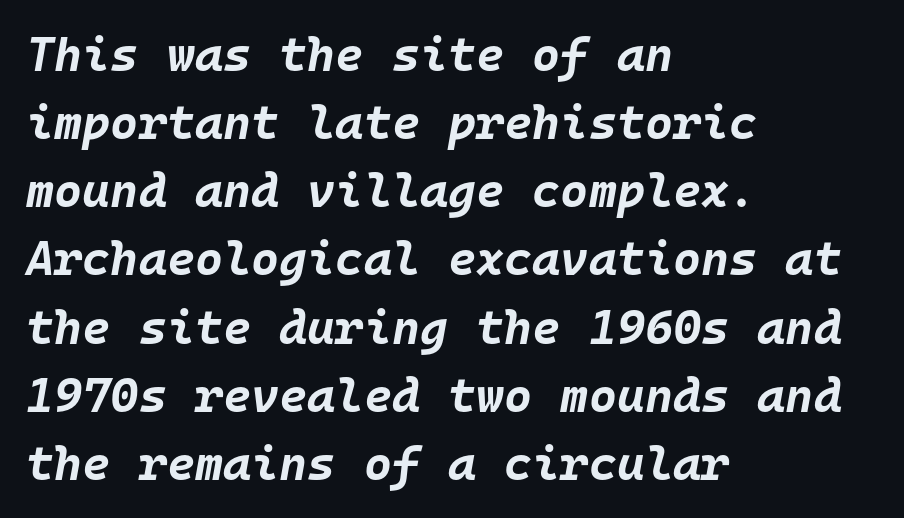
The text carries the slant typical of an italic or oblique font. This block has exactly the height ordinary leading produces. This sample is left-justified, so line endings fall wherever the words run out. The rendering uses a bold face; every stroke is thick and dark.
